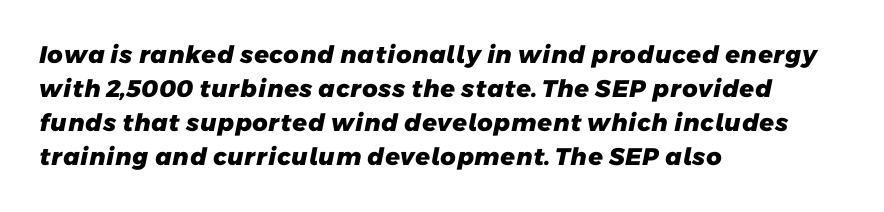
The image shows 24 px bold type; set left-aligned, normal line spacing (1.42x), normal letter spacing, not underlined.
